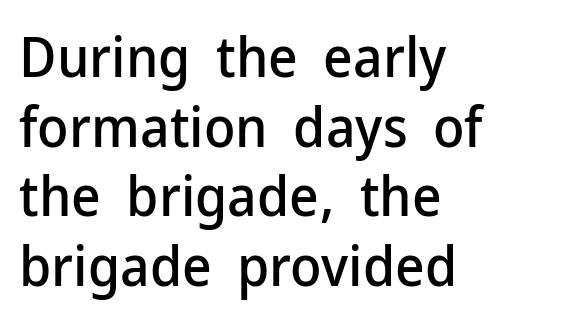
The image shows 57 px sans-serif type, upright; set left-aligned, line spacing 1.22x, normal letter spacing, not underlined; low stroke contrast and a medium x-height.
